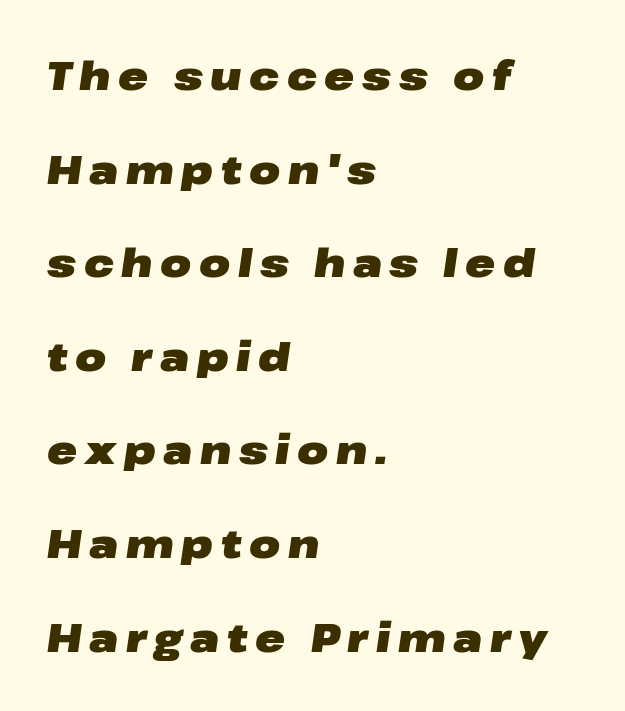
{"italic": "yes", "lean": "right", "slant_degrees": 8, "bold": "yes", "weight": "heavy", "width": "wide", "stroke_contrast": "low", "x_height": "medium", "monospaced": "no", "underline": "no", "align": "left", "line_spacing": "loose", "line_spacing_ratio": 2.34, "glyph_px": 40}
